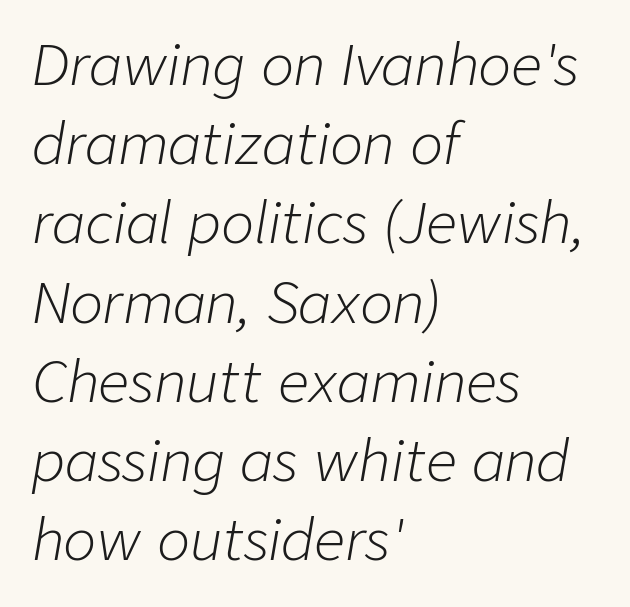
Q: Is the text bold? A: No.
Q: Is the text italic (slanted)? A: Yes, it leans right by about 9 degrees.
Q: Is the text underlined? A: No.
Q: How is the paragraph aligned? A: Left-aligned.
Q: Is the spacing between letters normal or unusually wide? A: Normal.
Q: Is the spacing between lines tight, normal or loose? A: Normal.
Q: Width (condensed, normal, or wide)? A: Normal.
Q: Stroke contrast? A: Low.
Q: x-height? A: Medium.
Q: Monospaced? A: No.
